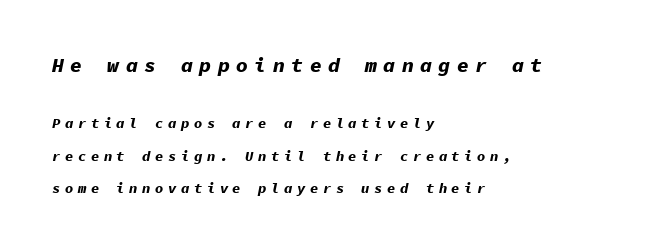
The more generous point size was reserved for the upper chunk. Characters are canted at an angle relative to the baseline's perpendicular. The rendering anchors every line to the left-hand side. The tracking jumps out immediately: characters are airy and widely separated. Check the space under the baseline: it is left empty.
